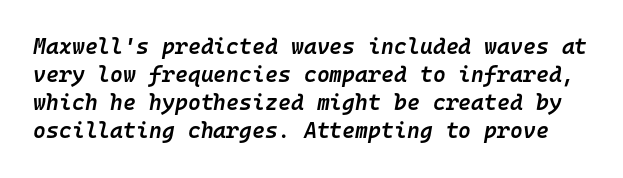
Nobody touched the tracking dial on this one. Descenders hang freely into open space. Set as a demibold, roughly 600 on the weight scale. Notice how descenders clear the ascenders below comfortably — that's standard leading.
